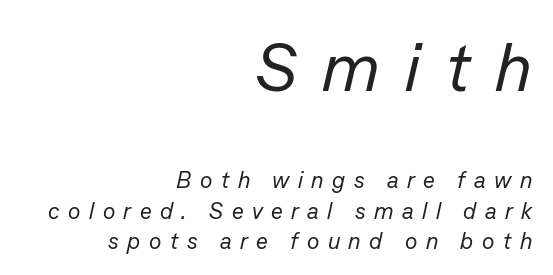
Q: Is the text bold? A: No.
Q: Is the text italic (slanted)? A: Yes, it leans right by about 13 degrees.
Q: Is the text underlined? A: No.
Q: How is the paragraph aligned? A: Right-aligned.
Q: Is the spacing between letters normal or unusually wide? A: Unusually wide.
Q: Is the spacing between lines tight, normal or loose? A: Normal.
Q: Which block of text is set in a larger size, the first (top) or the second (bottom)? A: The first (top) one.
Q: Width (condensed, normal, or wide)? A: Normal.
Q: Stroke contrast? A: Low.
Q: x-height? A: Medium.
Q: Monospaced? A: No.
